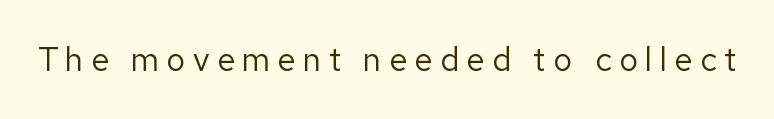
{"serif": "no", "italic": "no", "bold": "no", "weight": "regular", "width": "normal", "stroke_contrast": "low", "x_height": "medium", "monospaced": "no", "underline": "no", "letter_spacing": "wide", "letter_spacing_em": 0.22, "glyph_px": 33}
